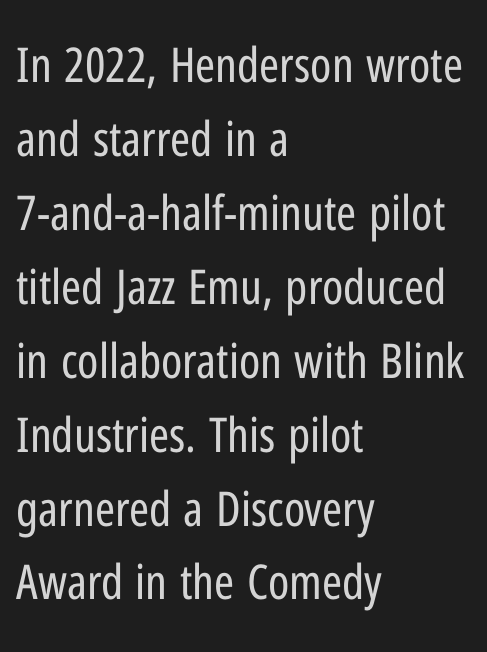
{"serif": "no", "italic": "no", "bold": "no", "weight": "regular", "width": "condensed", "stroke_contrast": "low", "x_height": "medium", "monospaced": "no", "underline": "no", "align": "left", "line_spacing": "normal", "line_spacing_ratio": 1.54, "letter_spacing": "normal", "letter_spacing_em": 0.0, "glyph_px": 48}
